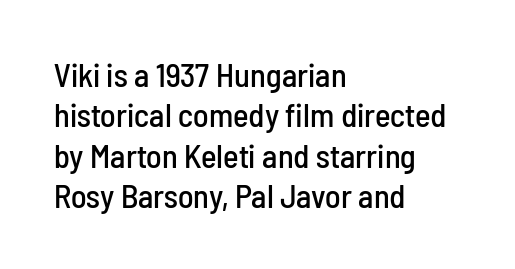
Q: Is the text italic (slanted)? A: No, it is upright.
Q: Is the typeface a serif or a sans-serif typeface? A: Sans-serif.
Q: Is the text underlined? A: No.
Q: How is the paragraph aligned? A: Left-aligned.
Q: Is the spacing between letters normal or unusually wide? A: Normal.
Q: Width (condensed, normal, or wide)? A: Condensed.
Q: Stroke contrast? A: Low.
Q: x-height? A: Medium.
Q: Monospaced? A: No.
